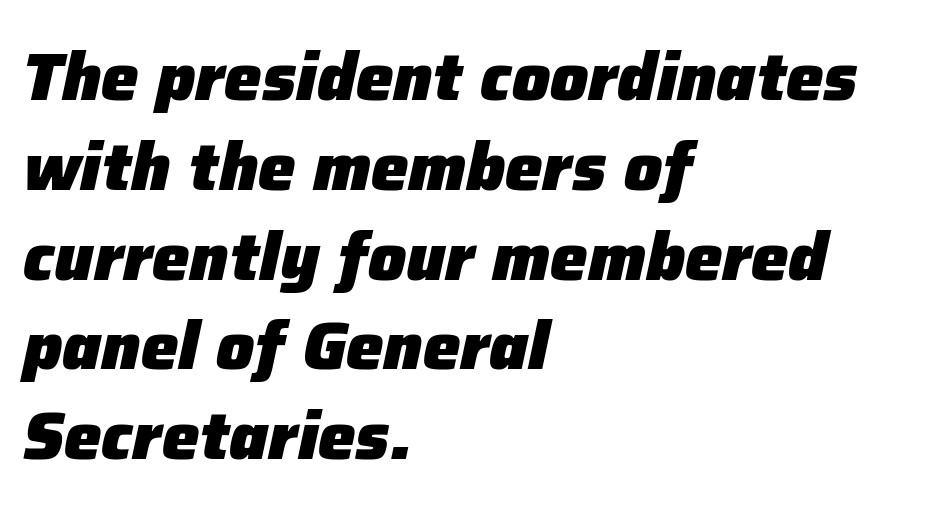
The lines sit at an ordinary, default distance from one another. A clean baseline with only descenders dipping below it. Heft: maximum for text — a bold. Nobody touched the tracking dial on this one.
